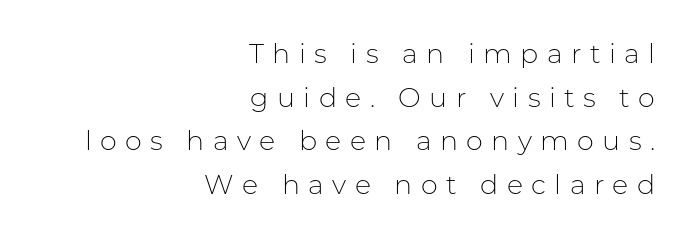
{"italic": "no", "bold": "no", "underline": "no", "align": "right", "line_spacing": "normal", "line_spacing_ratio": 1.62, "letter_spacing": "wide", "letter_spacing_em": 0.31, "glyph_px": 27}
